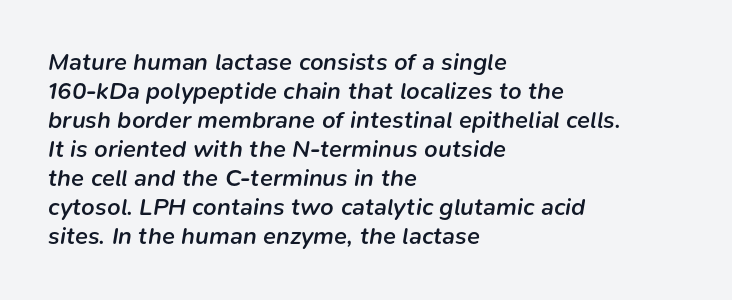
The image shows 24 px text type, italic (leaning right); set left-aligned, line spacing 1.21x, normal letter spacing, not underlined.
